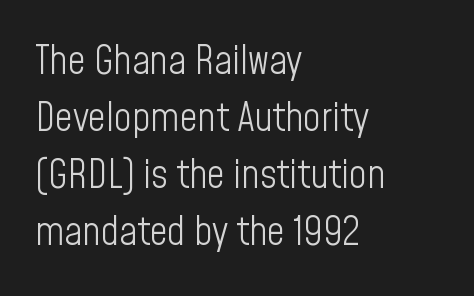
{"serif": "no", "italic": "no", "bold": "no", "weight": "light", "width": "condensed", "stroke_contrast": "low", "x_height": "medium", "monospaced": "no", "underline": "no", "align": "left", "line_spacing": "normal", "line_spacing_ratio": 1.46, "letter_spacing": "normal", "letter_spacing_em": 0.0, "glyph_px": 39}
